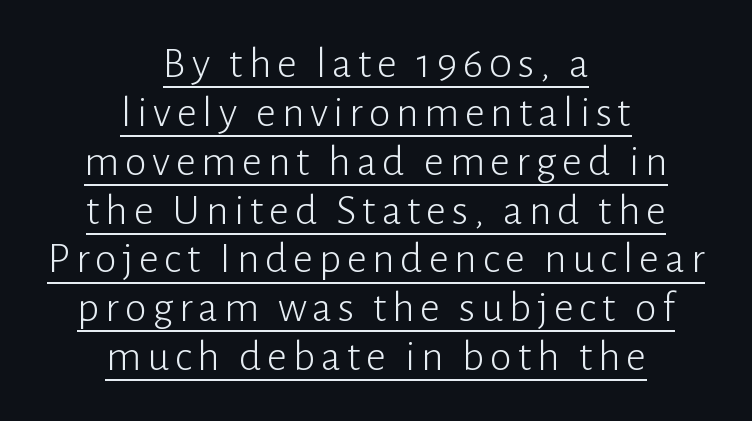
{"serif": "no", "italic": "no", "bold": "no", "weight": "light", "width": "normal", "stroke_contrast": "low", "x_height": "medium", "monospaced": "no", "underline": "yes", "align": "center", "line_spacing": "tight", "line_spacing_ratio": 1.11, "glyph_px": 44}
